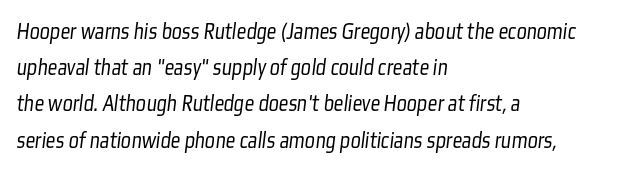
The foot of each line stays bare and open. Between one letter and the next there's only the usual sliver of space. The paragraph shown leans on its left margin. Whoever set this chose a conventional vertical rhythm. The strokes are not fattened; the text isn't bold.
